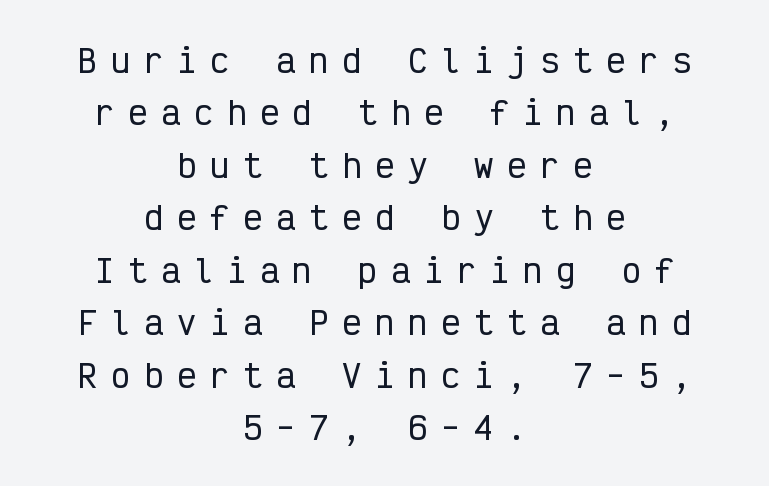
{"serif": "no", "italic": "no", "width": "condensed", "stroke_contrast": "low", "x_height": "medium", "monospaced": "yes", "underline": "no", "align": "center", "line_spacing": "normal", "line_spacing_ratio": 1.64, "letter_spacing": "wide", "letter_spacing_em": 0.43, "glyph_px": 32}
